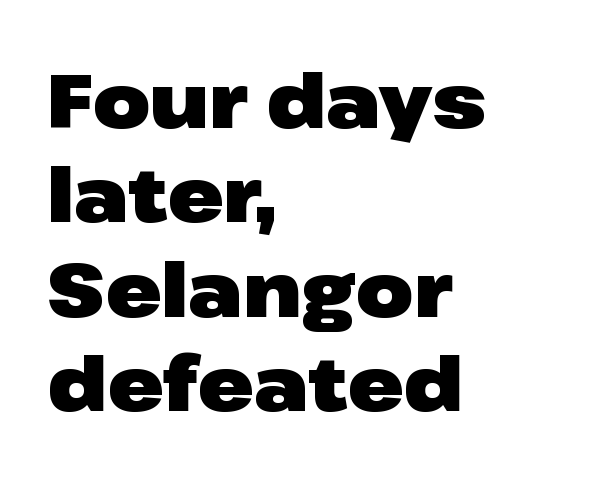
Each line starts at the same left margin while the right side varies. The letters advance in unequal steps, a hallmark of proportional type. As a designer I'd log this as weight 700, bold. Bare-footed words on every line. How would I describe the line gaps? Plain and ordinary. Every stem runs plumb, perpendicular to the baseline.
